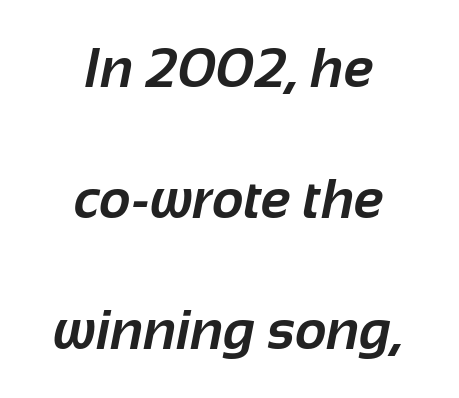
Q: Is the text bold? A: Yes.
Q: Is the typeface a serif or a sans-serif typeface? A: Sans-serif.
Q: Is the text underlined? A: No.
Q: How is the paragraph aligned? A: Centered.
Q: Is the spacing between letters normal or unusually wide? A: Normal.
Q: Is the spacing between lines tight, normal or loose? A: Loose.
Q: Width (condensed, normal, or wide)? A: Normal.
Q: Stroke contrast? A: Low.
Q: x-height? A: Medium.
Q: Monospaced? A: No.
